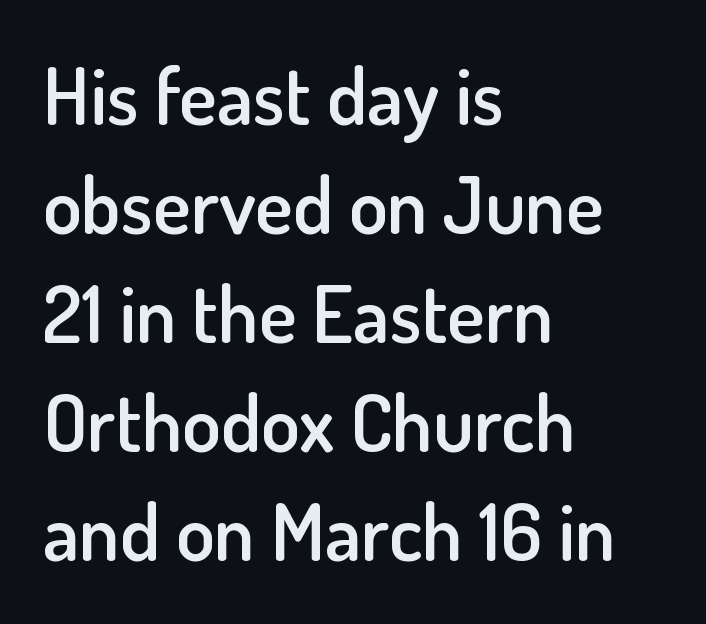
The image shows 79 px semibold sans-serif type, upright; set left-aligned, normal line spacing (1.38x), normal letter spacing, not underlined; low stroke contrast and a small x-height.
